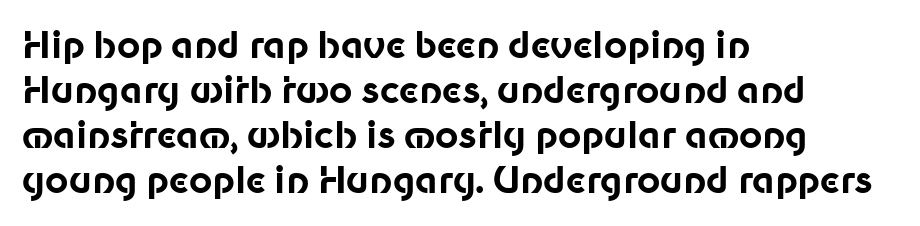
Q: Is the text bold? A: Yes.
Q: Is the text italic (slanted)? A: No, it is upright.
Q: Is the typeface a serif or a sans-serif typeface? A: Sans-serif.
Q: Is the text underlined? A: No.
Q: How is the paragraph aligned? A: Left-aligned.
Q: Is the spacing between letters normal or unusually wide? A: Normal.
Q: Is the spacing between lines tight, normal or loose? A: Normal.
Q: Width (condensed, normal, or wide)? A: Normal.
Q: Stroke contrast? A: Low.
Q: x-height? A: Medium.
Q: Monospaced? A: No.
